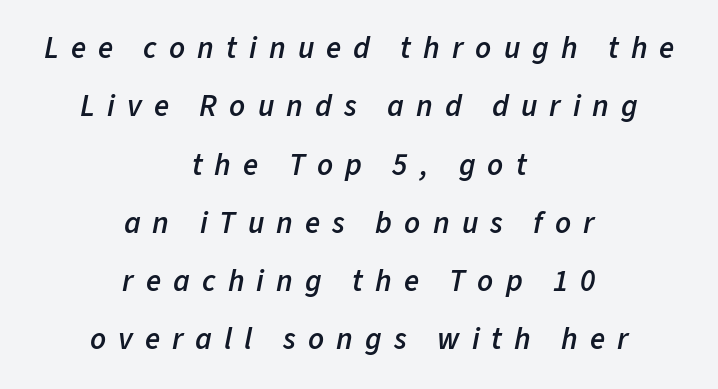
Q: Is the text bold? A: Semi-bold.
Q: Is the text italic (slanted)? A: Yes, it leans right by about 11 degrees.
Q: Is the text underlined? A: No.
Q: How is the paragraph aligned? A: Centered.
Q: Is the spacing between letters normal or unusually wide? A: Unusually wide.
Q: Width (condensed, normal, or wide)? A: Normal.
Q: Stroke contrast? A: Low.
Q: x-height? A: Medium.
Q: Monospaced? A: No.
